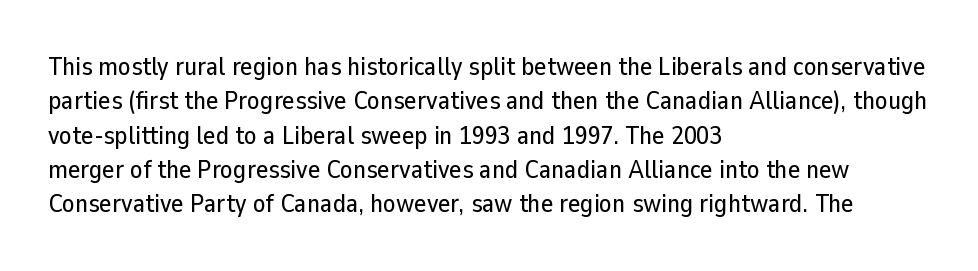
Here the glyphs are tracked normally, forming tight word shapes. Notice how the passage keeps a crisp vertical edge on the left only. A normal amount of white space separates one row of letters from the next. The string is rendered with underlining switched off.
